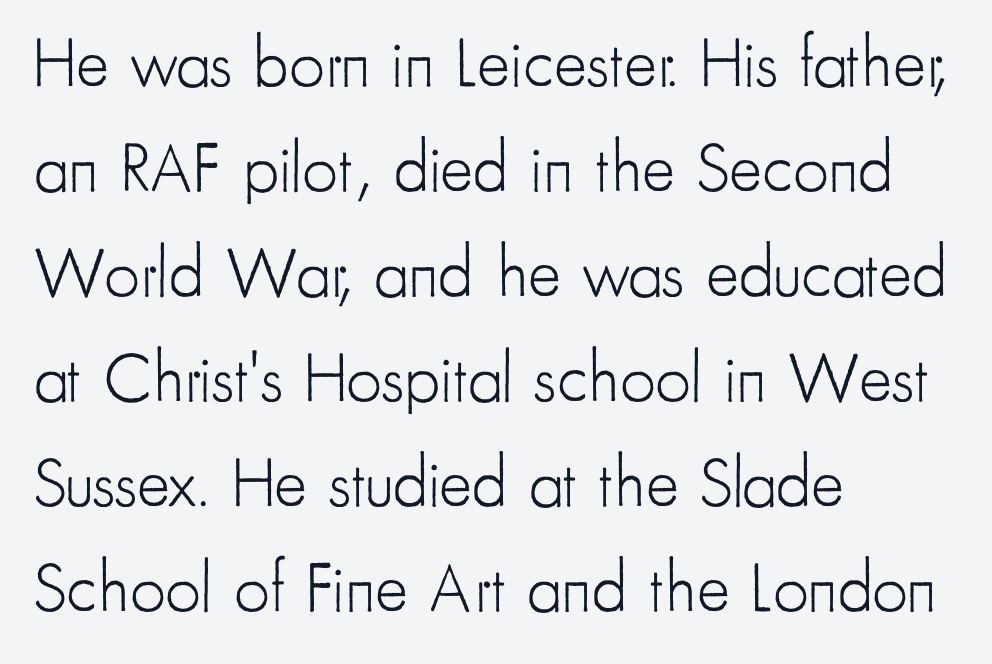
The image shows 70 px light, condensed sans-serif type, upright; set left-aligned, normal line spacing (1.5x), normal letter spacing, not underlined; low stroke contrast and a small x-height.
